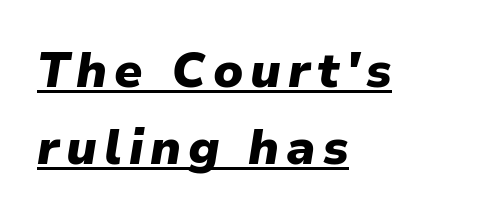
The image shows 49 px heavy type, italic (leaning right); set left-aligned, normal line spacing (1.57x), underlined; low stroke contrast and a medium x-height.
